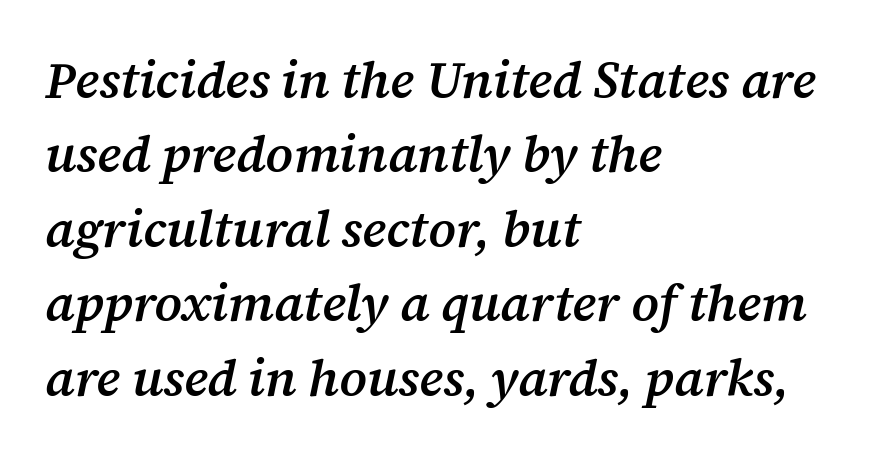
The image shows 51 px semibold serif type, italic (leaning right); set left-aligned, normal line spacing (1.46x), normal letter spacing, not underlined; medium stroke contrast and a medium x-height.
